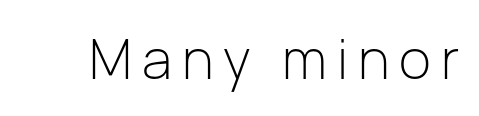
{"serif": "no", "italic": "no", "bold": "no", "weight": "light", "width": "normal", "stroke_contrast": "low", "x_height": "medium", "monospaced": "no", "underline": "no", "glyph_px": 55}
